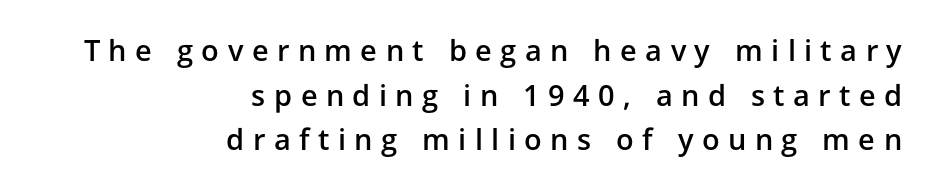
{"serif": "no", "italic": "no", "bold": "semi", "weight": "semibold", "width": "normal", "stroke_contrast": "low", "x_height": "medium", "monospaced": "no", "underline": "no", "align": "right", "line_spacing": "normal", "line_spacing_ratio": 1.54, "letter_spacing": "wide", "letter_spacing_em": 0.29, "glyph_px": 29}
